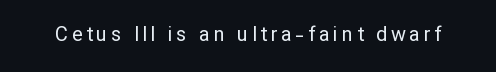
The image shows 20 px text type, upright; set not underlined.
